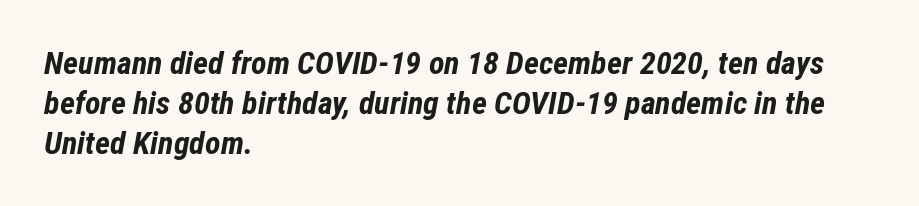
{"italic": "yes", "lean": "right", "slant_degrees": 12, "bold": "yes", "weight": "bold", "width": "condensed", "stroke_contrast": "low", "x_height": "medium", "monospaced": "no", "underline": "no", "align": "left", "line_spacing": "normal", "line_spacing_ratio": 1.25, "letter_spacing": "normal", "letter_spacing_em": 0.0, "glyph_px": 32}
